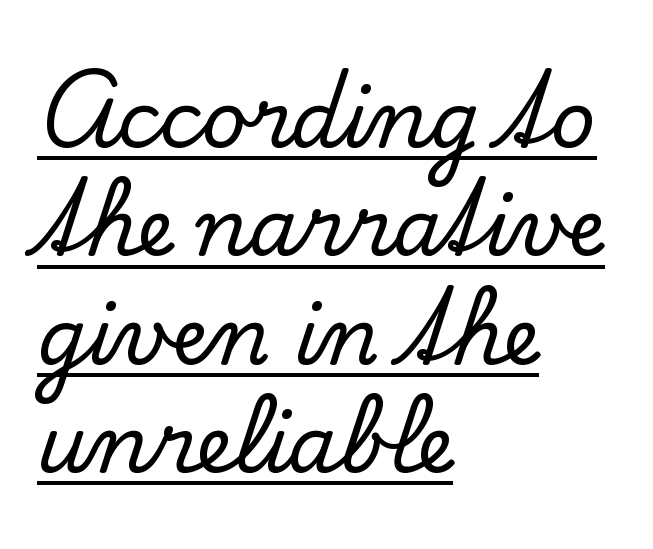
The image shows 78 px serif type; set left-aligned, normal line spacing (1.39x), normal letter spacing, underlined; low stroke contrast and a small x-height.
